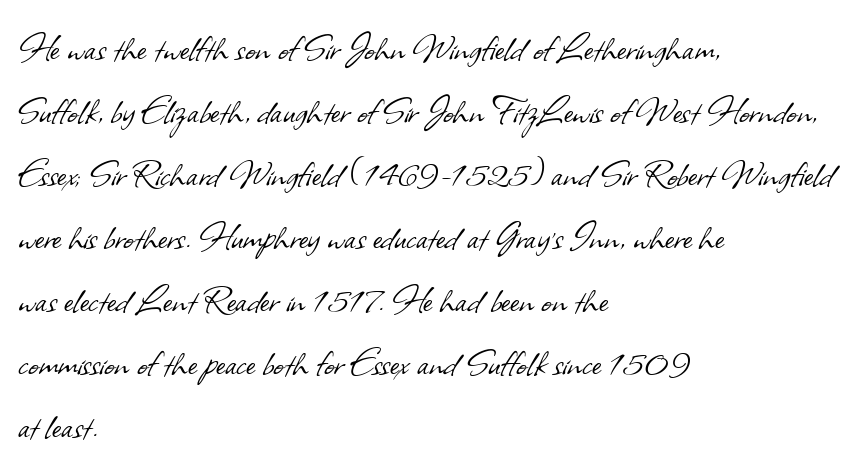
Check where the strokes stop: nothing finishes them off — pure sans. Tracking here is standard; glyphs follow each other at the usual distance. If you measured baseline to baseline, you'd find a middling distance. The weight tops out at a normal text grade. Leftover space on each line is placed entirely after the last word. Do the characters align in a grid? No, the font is proportional.
